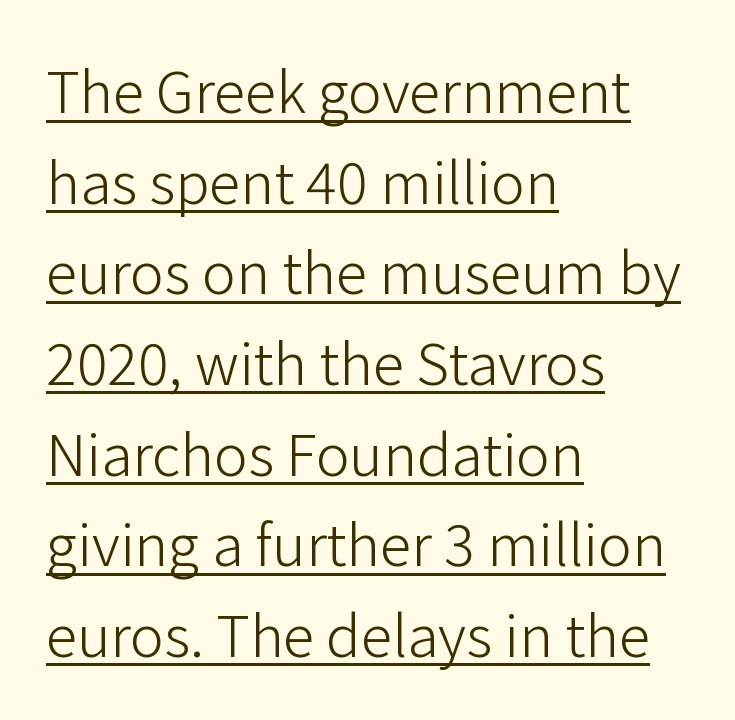
Do the characters align in a grid? No, the font is proportional. This rendering leaves character spacing at its baseline value. You can tell it's not italic because the verticals are truly vertical. Look at the bottom of the vertical strokes: they stop flat, with no serifs.
